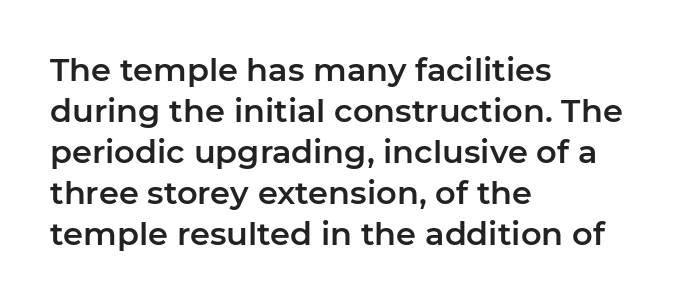
Q: Is the text italic (slanted)? A: No, it is upright.
Q: Is the typeface a serif or a sans-serif typeface? A: Sans-serif.
Q: Is the text underlined? A: No.
Q: How is the paragraph aligned? A: Left-aligned.
Q: Is the spacing between letters normal or unusually wide? A: Normal.
Q: Is the spacing between lines tight, normal or loose? A: Normal.
Q: Width (condensed, normal, or wide)? A: Normal.
Q: Stroke contrast? A: Low.
Q: x-height? A: Medium.
Q: Monospaced? A: No.
